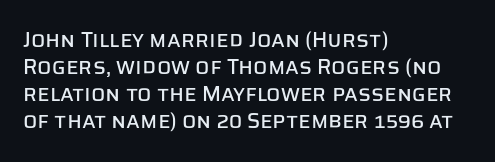
The image shows 21 px text type, upright; set left-aligned, normal line spacing (1.29x), normal letter spacing, not underlined.
